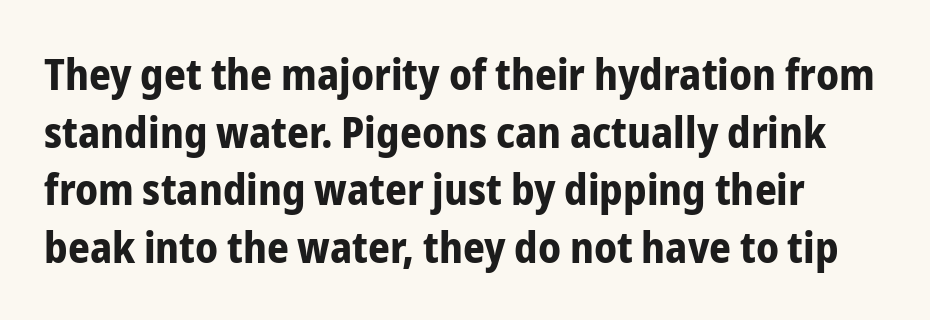
{"serif": "no", "italic": "no", "bold": "yes", "weight": "bold", "width": "condensed", "stroke_contrast": "low", "x_height": "medium", "monospaced": "no", "underline": "no", "line_spacing": "normal", "line_spacing_ratio": 1.34, "letter_spacing": "normal", "letter_spacing_em": 0.0, "glyph_px": 43}
